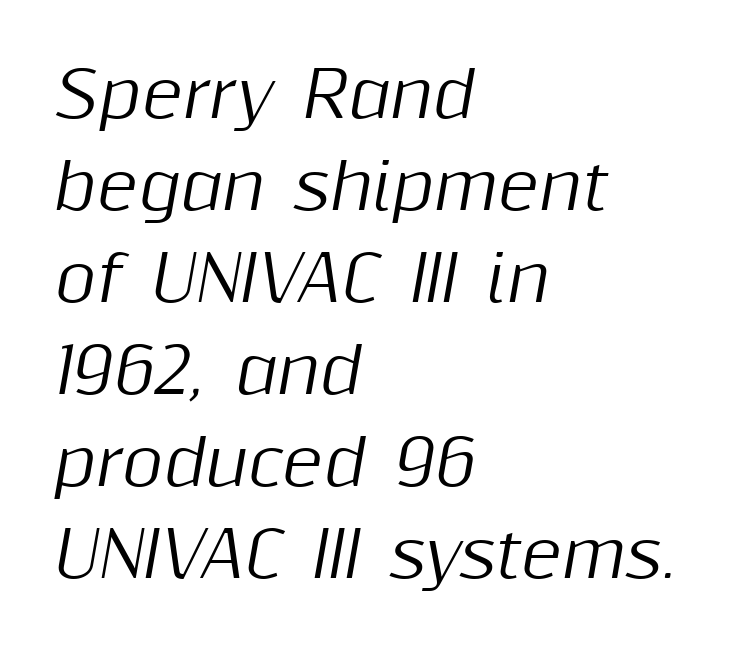
The rendering uses a moderate line-height, typical for paragraphs. A typesetter would call this proportional, since set widths differ per character. Caption: multi-line text, flush left, ragged right. Default kerning and tracking; the words read as compact shapes.
